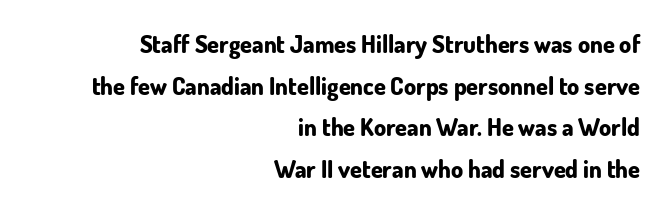
{"italic": "no", "bold": "yes", "underline": "no", "align": "right", "line_spacing_ratio": 1.73, "letter_spacing": "normal", "letter_spacing_em": 0.0, "glyph_px": 24}
